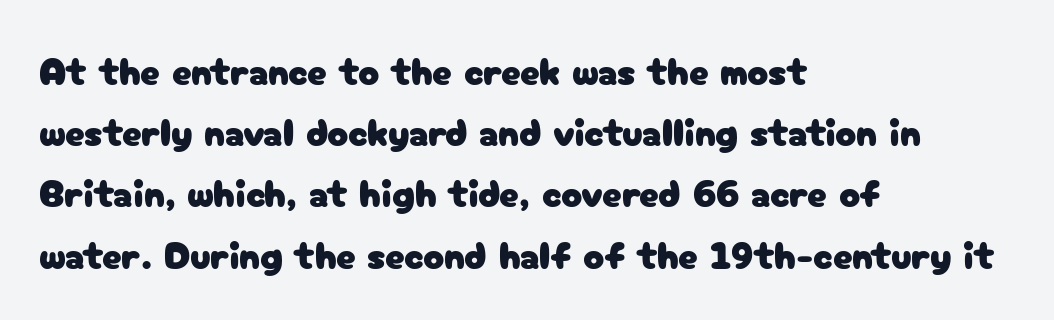
{"serif": "no", "italic": "no", "width": "normal", "stroke_contrast": "low", "x_height": "medium", "monospaced": "no", "underline": "no", "align": "left", "line_spacing": "normal", "line_spacing_ratio": 1.57, "letter_spacing": "normal", "letter_spacing_em": 0.0, "glyph_px": 39}
